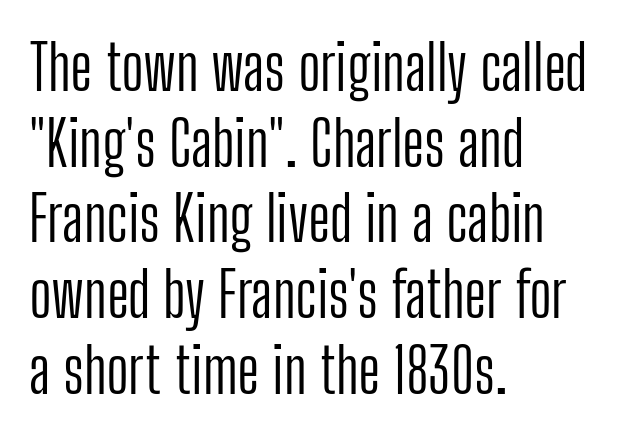
Heaviness? Minimal to ordinary, like unemphasized prose. Italic: no, the glyphs are upright roman. This is sans-serif lettering, the kind often seen on screens and signage. Check the space under the baseline: it is left empty. Where is the straight margin? On the left.
